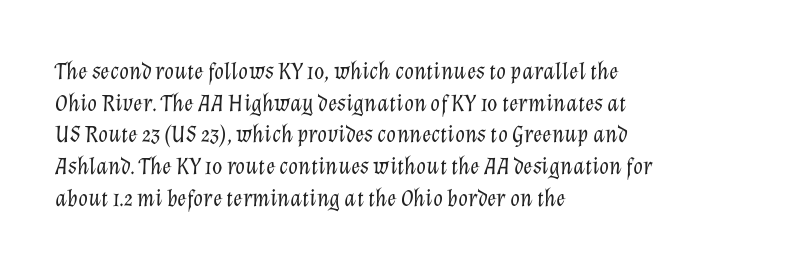
Q: Is the text bold? A: No.
Q: Is the text italic (slanted)? A: Yes, it leans right by about 12 degrees.
Q: Is the text underlined? A: No.
Q: How is the paragraph aligned? A: Left-aligned.
Q: Is the spacing between letters normal or unusually wide? A: Normal.
Q: Is the spacing between lines tight, normal or loose? A: Normal.
